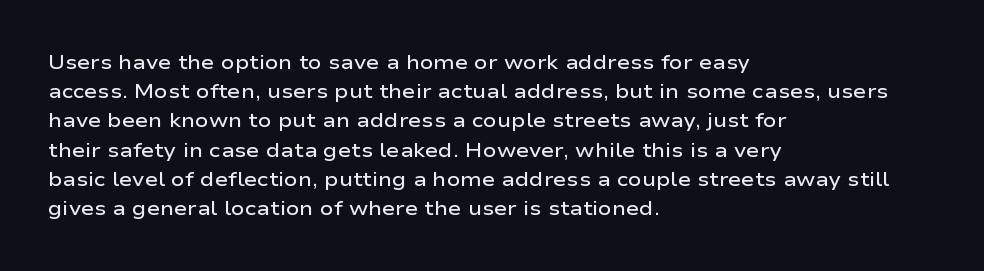
The image shows 20 px text type, upright; set left-aligned, normal line spacing (1.46x), normal letter spacing, not underlined.
